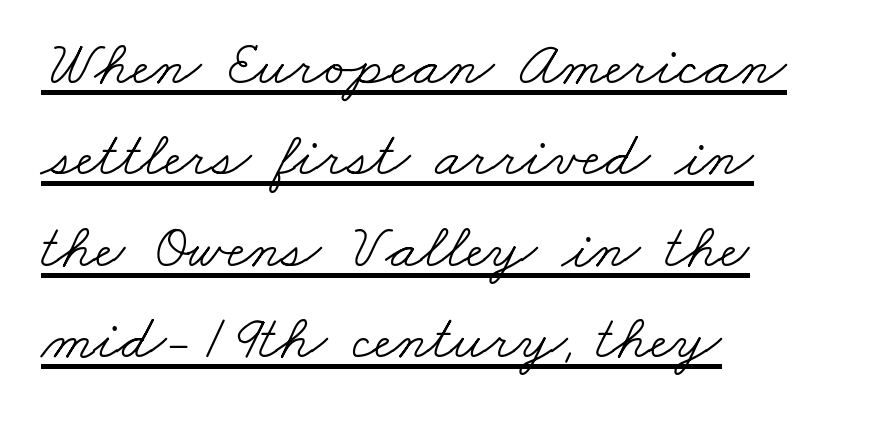
The image shows 63 px light, wide serif type; set left-aligned, normal line spacing (1.45x), normal letter spacing, underlined; low stroke contrast and a small x-height.
